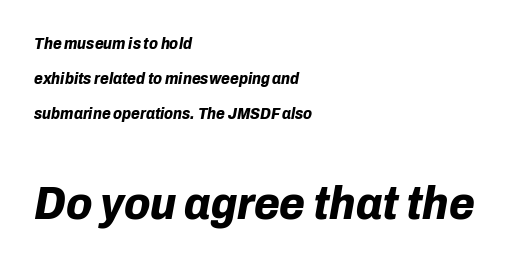
Q: Is the text bold? A: Yes.
Q: Is the text italic (slanted)? A: Yes, it leans right by about 10 degrees.
Q: Is the text underlined? A: No.
Q: How is the paragraph aligned? A: Left-aligned.
Q: Is the spacing between letters normal or unusually wide? A: Normal.
Q: Is the spacing between lines tight, normal or loose? A: Loose.
Q: Which block of text is set in a larger size, the first (top) or the second (bottom)? A: The second (bottom) one.
Q: Width (condensed, normal, or wide)? A: Normal.
Q: Stroke contrast? A: Low.
Q: x-height? A: Medium.
Q: Monospaced? A: No.
